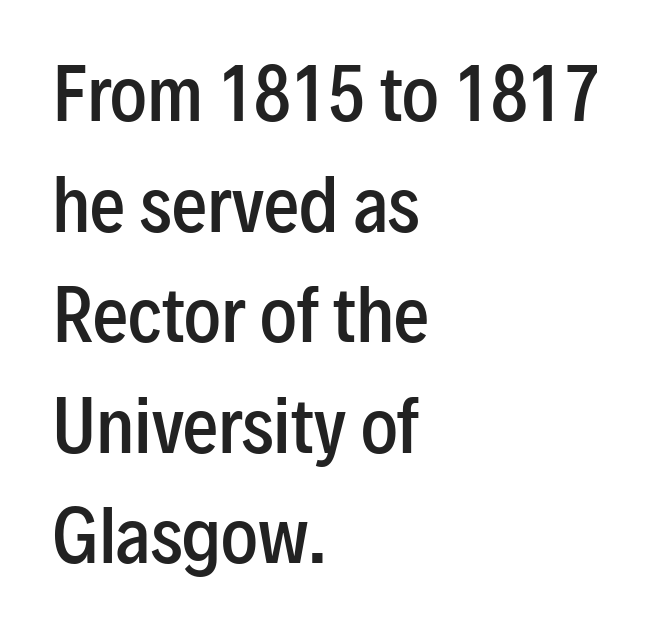
Q: Is the text bold? A: Semi-bold.
Q: Is the text italic (slanted)? A: No, it is upright.
Q: Is the typeface a serif or a sans-serif typeface? A: Sans-serif.
Q: Is the text underlined? A: No.
Q: How is the paragraph aligned? A: Left-aligned.
Q: Is the spacing between letters normal or unusually wide? A: Normal.
Q: Is the spacing between lines tight, normal or loose? A: Normal.
Q: Width (condensed, normal, or wide)? A: Condensed.
Q: Stroke contrast? A: Low.
Q: x-height? A: Medium.
Q: Monospaced? A: No.
